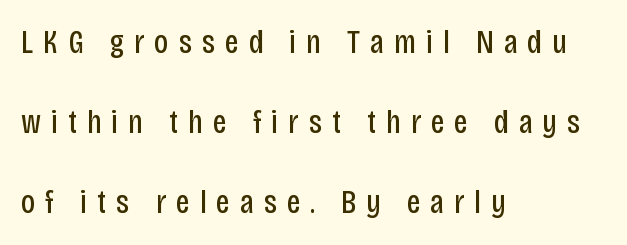
Q: Is the text bold? A: No.
Q: Is the text italic (slanted)? A: No, it is upright.
Q: Is the typeface a serif or a sans-serif typeface? A: Sans-serif.
Q: Is the text underlined? A: No.
Q: How is the paragraph aligned? A: Left-aligned.
Q: Is the spacing between letters normal or unusually wide? A: Unusually wide.
Q: Is the spacing between lines tight, normal or loose? A: Loose.
Q: Width (condensed, normal, or wide)? A: Condensed.
Q: Stroke contrast? A: Low.
Q: x-height? A: Large.
Q: Monospaced? A: No.
